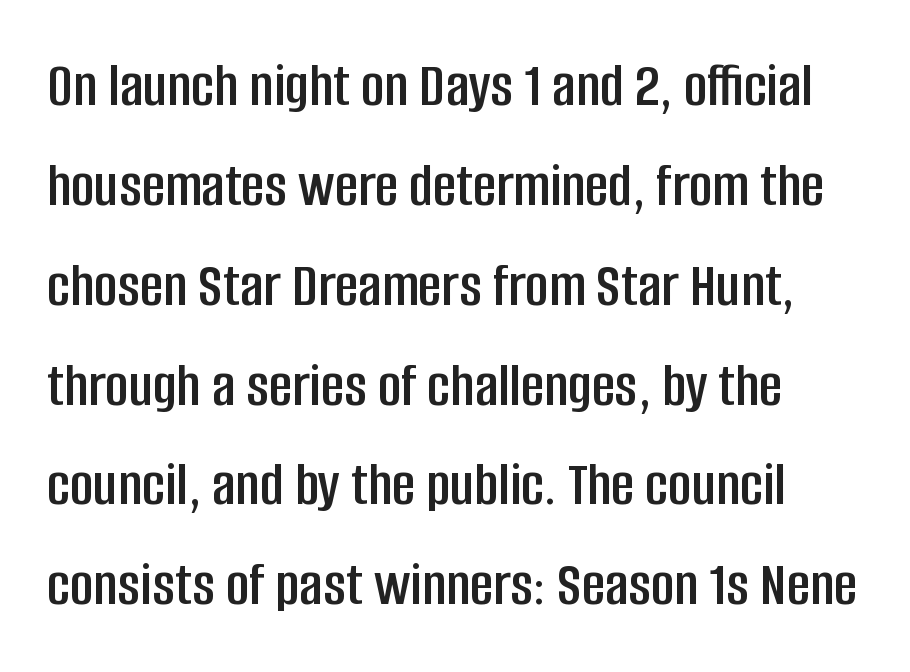
{"serif": "no", "italic": "no", "width": "condensed", "stroke_contrast": "low", "x_height": "large", "monospaced": "no", "underline": "no", "line_spacing": "normal", "line_spacing_ratio": 1.56, "letter_spacing": "normal", "letter_spacing_em": 0.0, "glyph_px": 64}
